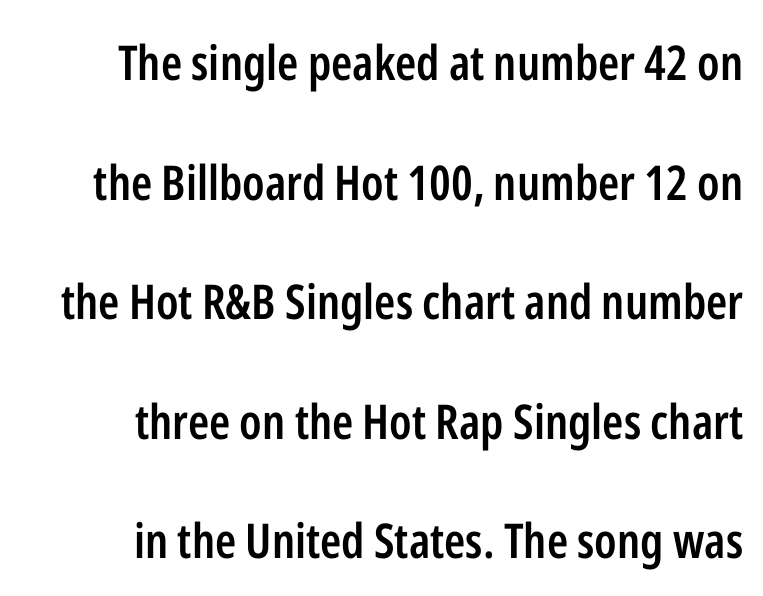
The image shows 48 px semibold, condensed sans-serif type, upright; set right-aligned, loose line spacing (2.49x), normal letter spacing, not underlined; low stroke contrast and a medium x-height.
